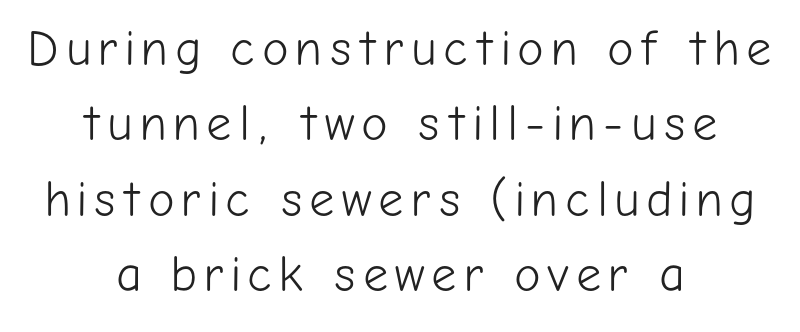
Q: Is the text bold? A: No.
Q: Is the text italic (slanted)? A: No, it is upright.
Q: Is the typeface a serif or a sans-serif typeface? A: Sans-serif.
Q: Is the text underlined? A: No.
Q: How is the paragraph aligned? A: Centered.
Q: Is the spacing between lines tight, normal or loose? A: Normal.
Q: Width (condensed, normal, or wide)? A: Normal.
Q: Stroke contrast? A: Low.
Q: x-height? A: Medium.
Q: Monospaced? A: No.
